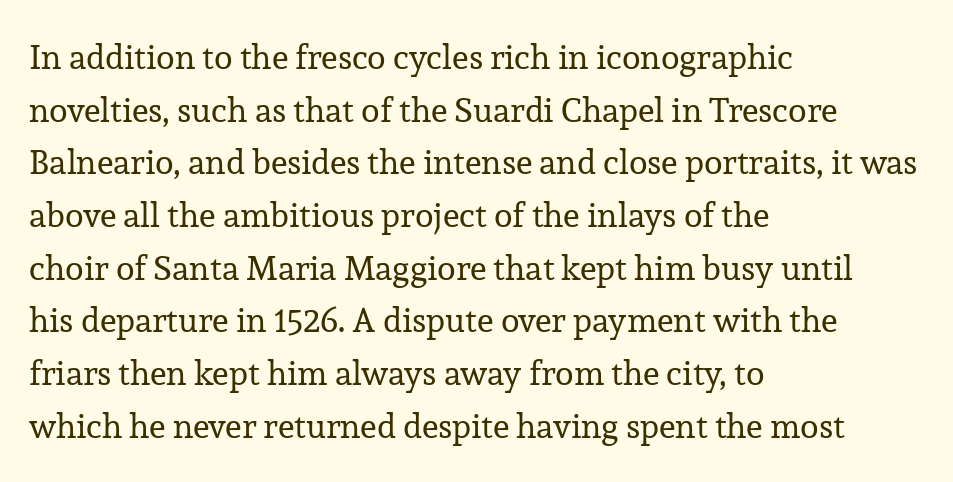
The image shows 34 px regular-weight serif type, upright; set left-aligned, normal line spacing (1.55x), normal letter spacing, not underlined; low stroke contrast and a medium x-height.
